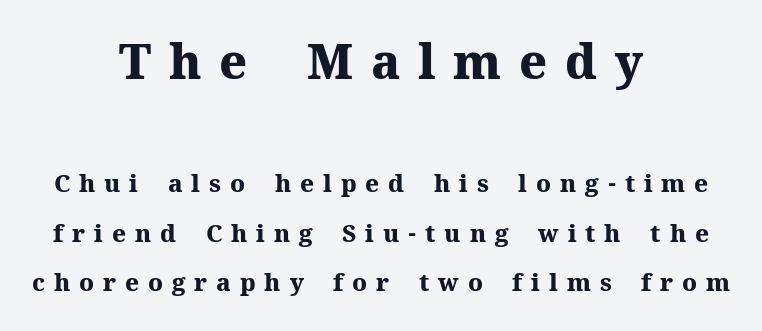
Q: Is the text bold? A: Yes.
Q: Is the text italic (slanted)? A: No, it is upright.
Q: Is the typeface a serif or a sans-serif typeface? A: Serif.
Q: Is the text underlined? A: No.
Q: How is the paragraph aligned? A: Centered.
Q: Is the spacing between letters normal or unusually wide? A: Unusually wide.
Q: Is the spacing between lines tight, normal or loose? A: Loose.
Q: Which block of text is set in a larger size, the first (top) or the second (bottom)? A: The first (top) one.
Q: Width (condensed, normal, or wide)? A: Normal.
Q: Stroke contrast? A: Medium.
Q: x-height? A: Medium.
Q: Monospaced? A: No.
